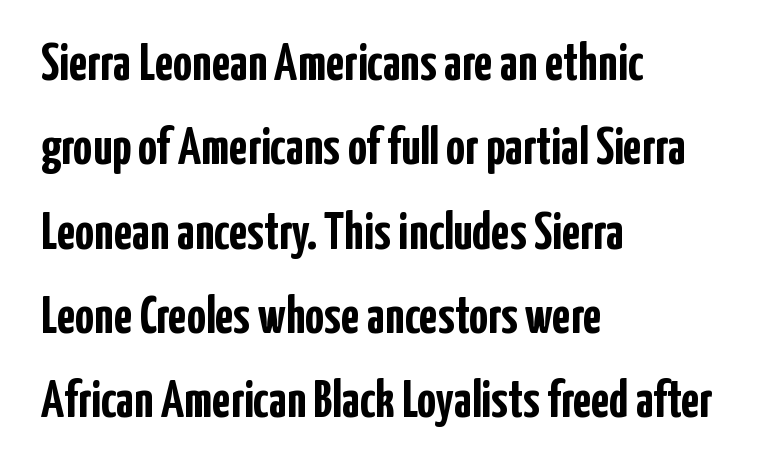
Q: Is the text bold? A: Yes.
Q: Is the text italic (slanted)? A: No, it is upright.
Q: Is the typeface a serif or a sans-serif typeface? A: Sans-serif.
Q: Is the text underlined? A: No.
Q: How is the paragraph aligned? A: Left-aligned.
Q: Is the spacing between letters normal or unusually wide? A: Normal.
Q: Is the spacing between lines tight, normal or loose? A: Normal.
Q: Width (condensed, normal, or wide)? A: Condensed.
Q: Stroke contrast? A: Low.
Q: x-height? A: Medium.
Q: Monospaced? A: No.
